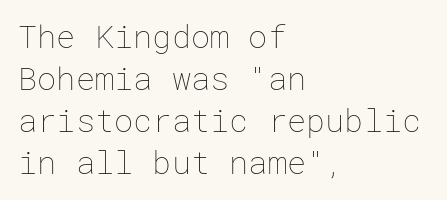
{"italic": "no", "bold": "no", "weight": "thin", "width": "normal", "stroke_contrast": "low", "x_height": "medium", "underline": "no", "align": "left", "line_spacing": "normal", "line_spacing_ratio": 1.31, "letter_spacing": "normal", "letter_spacing_em": 0.0, "glyph_px": 32}
